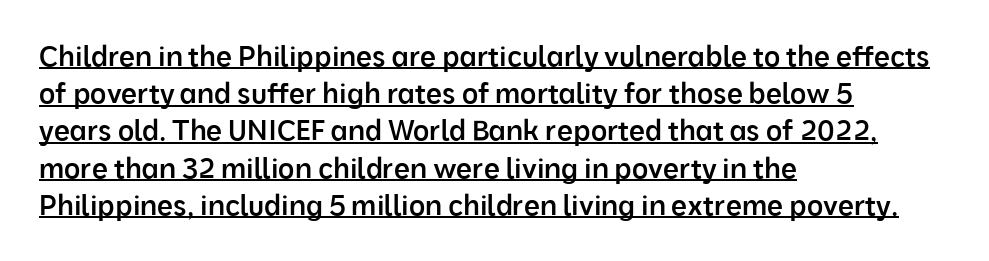
Are there feet on the stems? There aren't — it's a sans. You could call the tracking neutral — neither tight nor loose. A typesetter would call this proportional, since set widths differ per character. Moderately thickened strokes mark this as semibold type.
